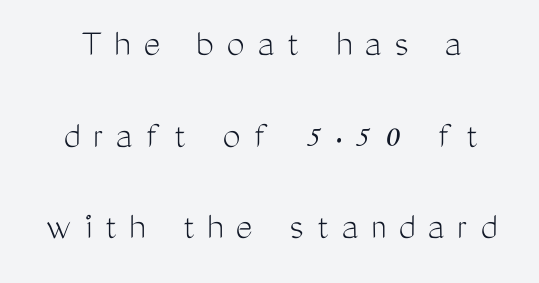
{"serif": "no", "italic": "no", "bold": "no", "weight": "light", "width": "condensed", "stroke_contrast": "medium", "x_height": "medium", "monospaced": "no", "underline": "no", "align": "center", "line_spacing": "loose", "line_spacing_ratio": 2.29, "letter_spacing": "wide", "letter_spacing_em": 0.32, "glyph_px": 40}
